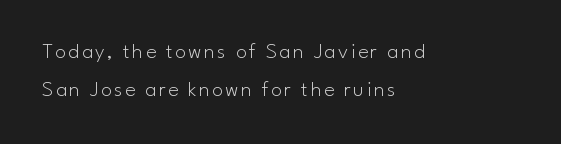
The image shows 22 px text type, upright; set left-aligned, line spacing 1.74x, not underlined.
